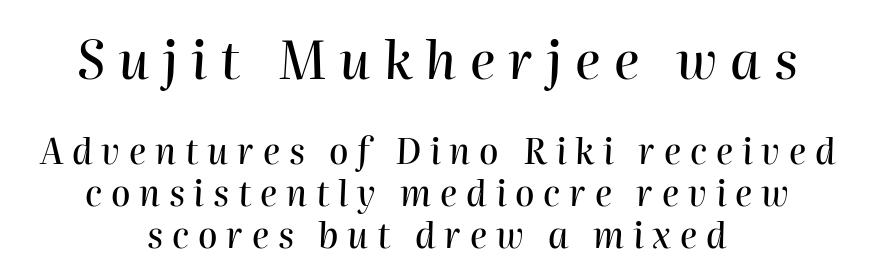
{"italic": "yes", "lean": "right", "slant_degrees": 2, "width": "normal", "stroke_contrast": "high", "x_height": "medium", "monospaced": "no", "underline": "no", "align": "center", "line_spacing_ratio": 1.21, "letter_spacing": "wide", "letter_spacing_em": 0.25, "larger_block": "first", "size_ratio": 1.49, "glyph_px": 52}
